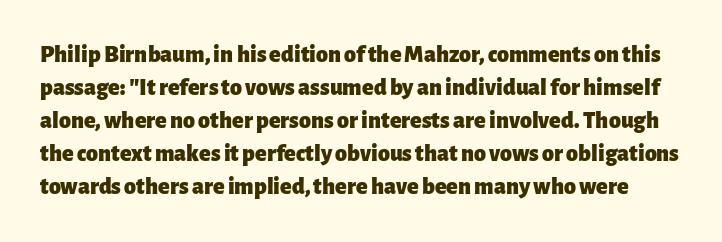
Q: Is the text bold? A: Yes.
Q: Is the text italic (slanted)? A: No, it is upright.
Q: Is the text underlined? A: No.
Q: Is the spacing between letters normal or unusually wide? A: Normal.
Q: Is the spacing between lines tight, normal or loose? A: Normal.
